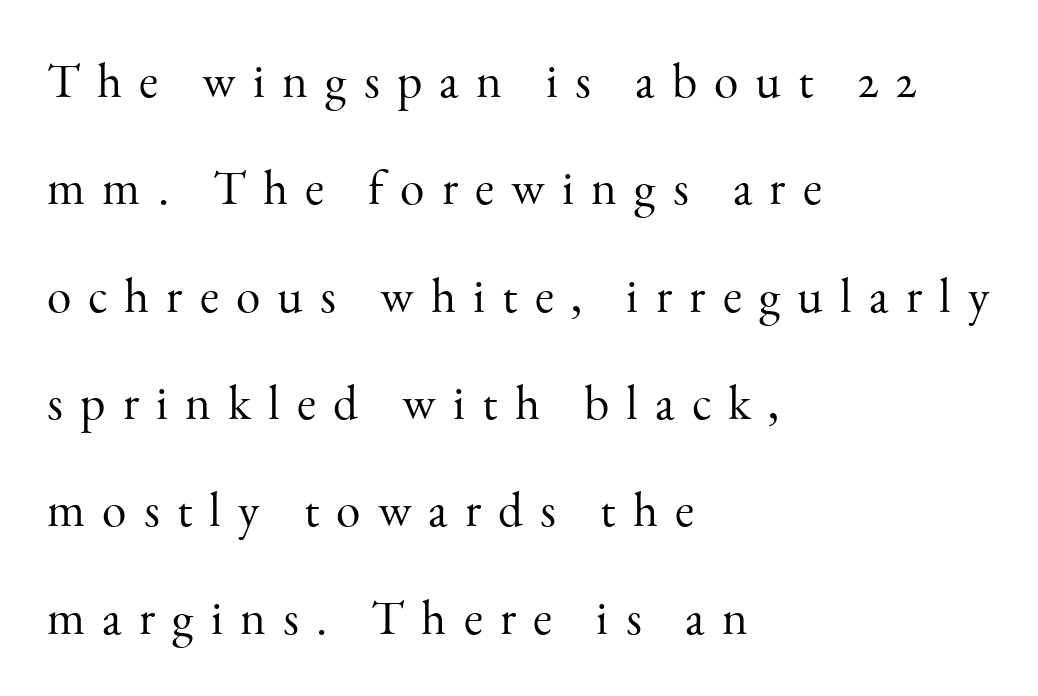
Q: Is the text bold? A: No.
Q: Is the text italic (slanted)? A: No, it is upright.
Q: Is the typeface a serif or a sans-serif typeface? A: Serif.
Q: Is the text underlined? A: No.
Q: How is the paragraph aligned? A: Left-aligned.
Q: Is the spacing between letters normal or unusually wide? A: Unusually wide.
Q: Is the spacing between lines tight, normal or loose? A: Loose.
Q: Width (condensed, normal, or wide)? A: Normal.
Q: Stroke contrast? A: Medium.
Q: x-height? A: Small.
Q: Monospaced? A: No.
